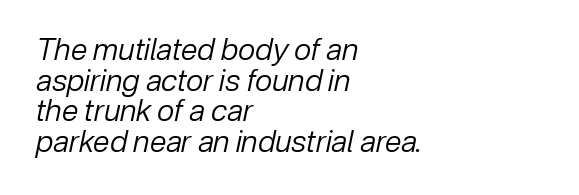
Q: Is the text bold? A: No.
Q: Is the text italic (slanted)? A: Yes, it leans right by about 12 degrees.
Q: Is the text underlined? A: No.
Q: How is the paragraph aligned? A: Left-aligned.
Q: Is the spacing between letters normal or unusually wide? A: Normal.
Q: Is the spacing between lines tight, normal or loose? A: Tight.
Q: Width (condensed, normal, or wide)? A: Normal.
Q: Stroke contrast? A: Low.
Q: x-height? A: Medium.
Q: Monospaced? A: No.
